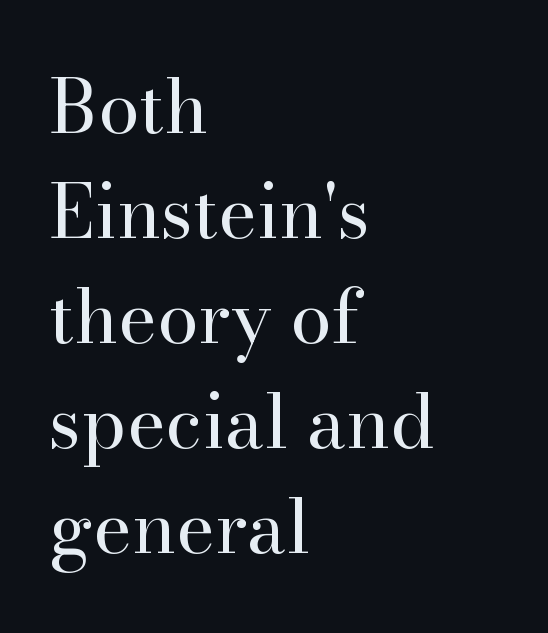
Q: Is the text bold? A: No.
Q: Is the text italic (slanted)? A: No, it is upright.
Q: Is the typeface a serif or a sans-serif typeface? A: Serif.
Q: Is the text underlined? A: No.
Q: How is the paragraph aligned? A: Left-aligned.
Q: Is the spacing between letters normal or unusually wide? A: Normal.
Q: Is the spacing between lines tight, normal or loose? A: Normal.
Q: Width (condensed, normal, or wide)? A: Normal.
Q: Stroke contrast? A: High.
Q: x-height? A: Small.
Q: Monospaced? A: No.
